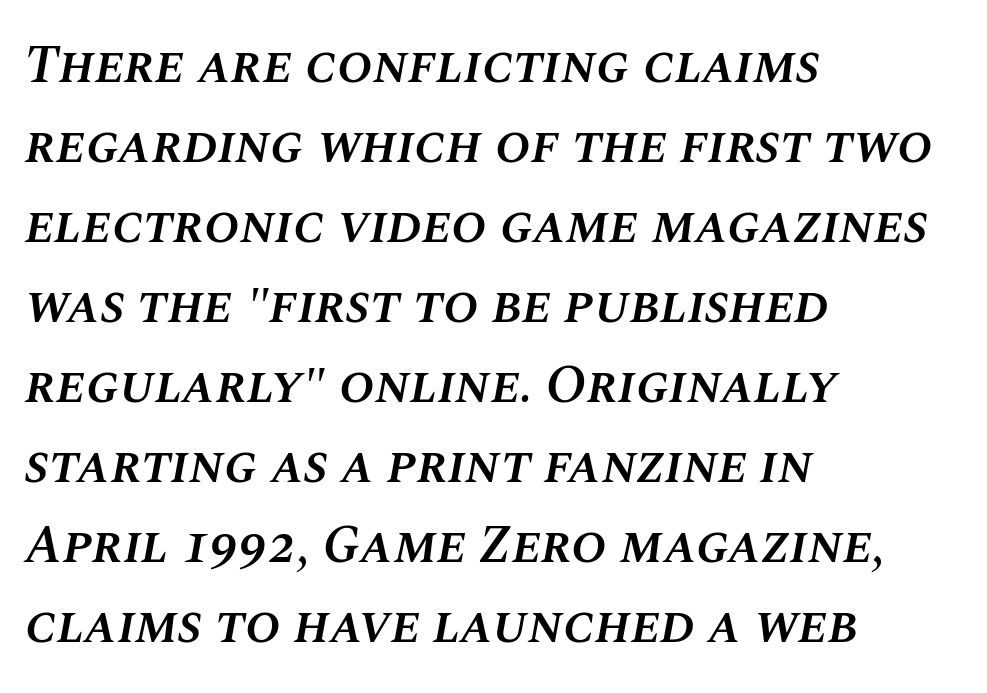
Here the designer chose a conventional face with non-uniform glyph widths. If you measured baseline to baseline, you'd find a middling distance. Left-aligned paragraph, ragged on the right. The passage shown has conventional tracking throughout. Observe the lean: these are italic letterforms.
